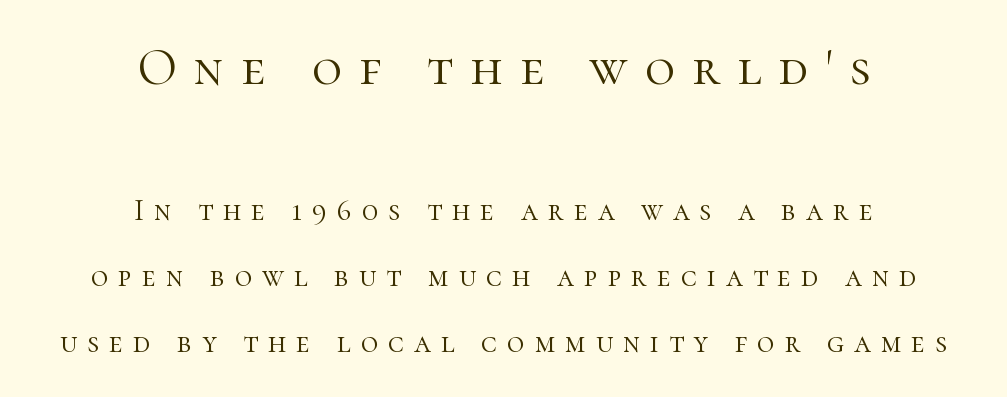
Q: Is the text bold? A: No.
Q: Is the text italic (slanted)? A: No, it is upright.
Q: Is the typeface a serif or a sans-serif typeface? A: Serif.
Q: Is the text underlined? A: No.
Q: How is the paragraph aligned? A: Centered.
Q: Is the spacing between letters normal or unusually wide? A: Unusually wide.
Q: Is the spacing between lines tight, normal or loose? A: Loose.
Q: Which block of text is set in a larger size, the first (top) or the second (bottom)? A: The first (top) one.
Q: Width (condensed, normal, or wide)? A: Normal.
Q: Stroke contrast? A: High.
Q: x-height? A: Medium.
Q: Monospaced? A: No.
